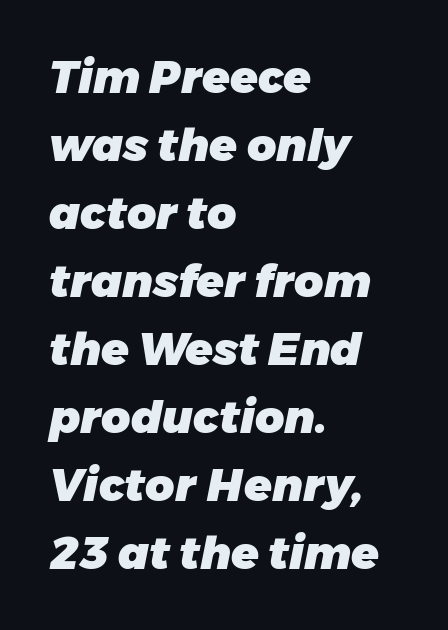
Q: Is the text bold? A: Yes.
Q: Is the text italic (slanted)? A: Yes, it leans right by about 11 degrees.
Q: Is the text underlined? A: No.
Q: How is the paragraph aligned? A: Left-aligned.
Q: Is the spacing between letters normal or unusually wide? A: Normal.
Q: Is the spacing between lines tight, normal or loose? A: Normal.
Q: Width (condensed, normal, or wide)? A: Normal.
Q: Stroke contrast? A: Low.
Q: x-height? A: Medium.
Q: Monospaced? A: No.
